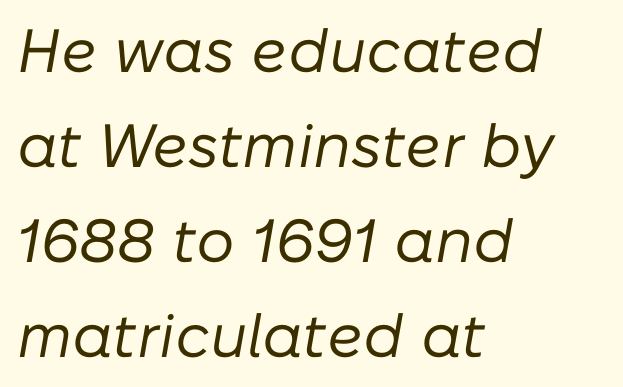
Q: Is the text bold? A: No.
Q: Is the text italic (slanted)? A: Yes, it leans right by about 10 degrees.
Q: Is the text underlined? A: No.
Q: How is the paragraph aligned? A: Left-aligned.
Q: Is the spacing between letters normal or unusually wide? A: Normal.
Q: Is the spacing between lines tight, normal or loose? A: Normal.
Q: Width (condensed, normal, or wide)? A: Normal.
Q: Stroke contrast? A: Low.
Q: x-height? A: Medium.
Q: Monospaced? A: No.
